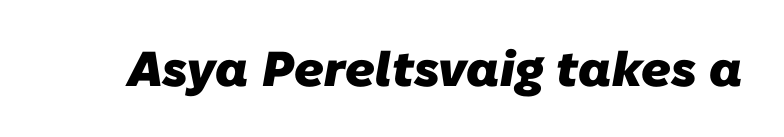
{"serif": "no", "bold": "yes", "weight": "heavy", "width": "normal", "stroke_contrast": "low", "x_height": "medium", "monospaced": "no", "underline": "no", "letter_spacing": "normal", "letter_spacing_em": 0.0, "glyph_px": 49}
